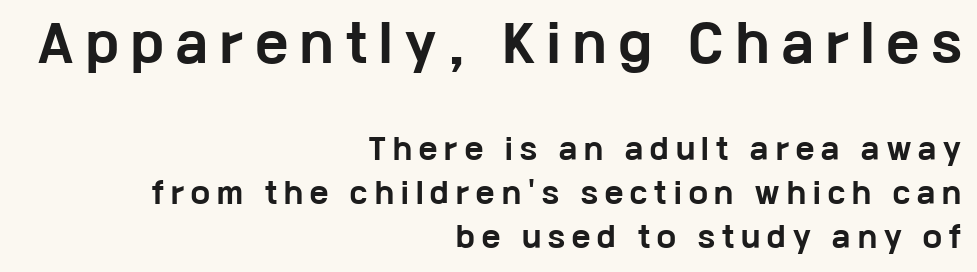
To sum up the face: it is a sans, with no serifs. Leading matches the norm, producing a regular column. Character widths vary here, with narrow letters taking less room than wide ones. Which margin do the lines hug? The right one — the left edge is uneven. Which of the two is more prominent by size? The first, at the top. Tall strokes in this sample are plumb rather than angled.
